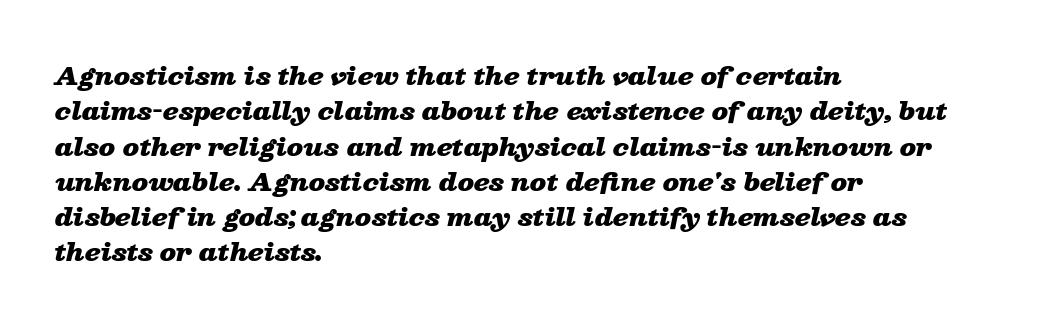
The image shows 24 px bold type, italic (leaning right); set left-aligned, normal line spacing (1.47x), normal letter spacing, not underlined.
